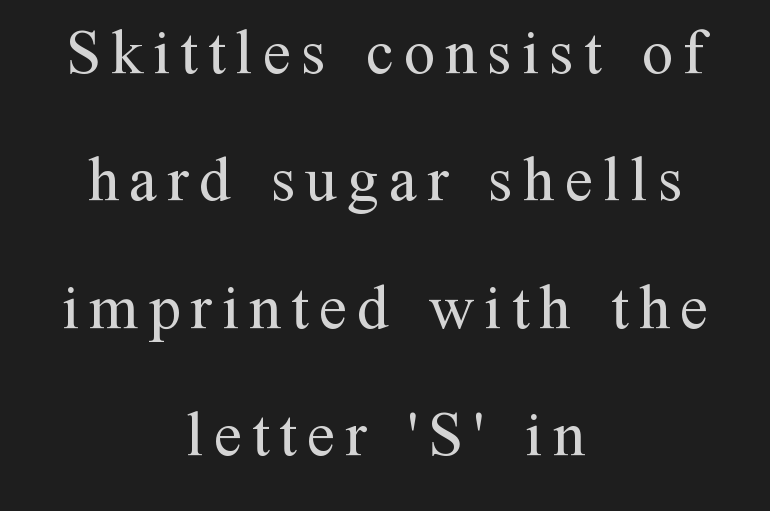
The image shows 63 px regular-weight serif type, upright; set centered, loose line spacing (2.02x), not underlined; medium stroke contrast and a medium x-height.
